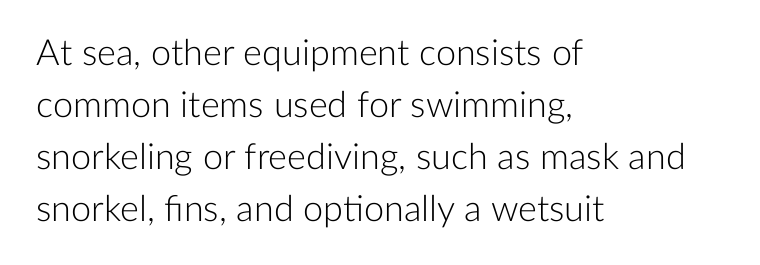
Compared with typical paragraphs, the rows here are spaced about the same. Think standard paragraph weight, or any step lighter than that. The rendering keeps characters at their native spacing. The paragraph shown leans on its left margin.
